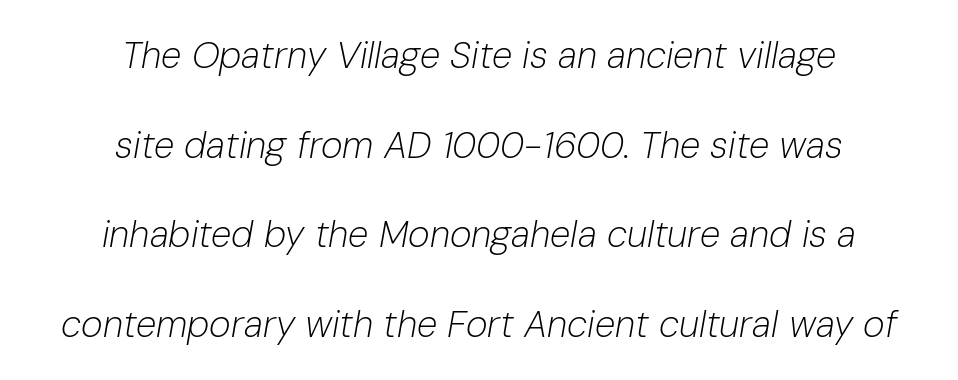
Compared with a flush-left layout, this one balances lines on the center instead. The baseline area is clear. Horizontal bands of white between lines are thick stripes. The strokes carry an ordinary text weight at most. Italic: yes, the glyphs are oblique. There is no visible air inserted between adjacent glyphs.
